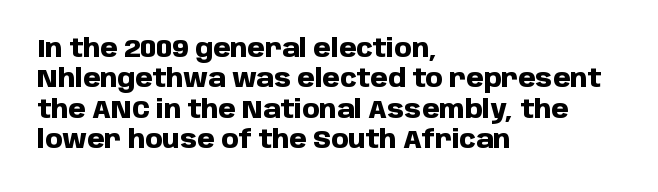
The image shows 25 px bold type, upright; set left-aligned, line spacing 1.22x, normal letter spacing, not underlined.
